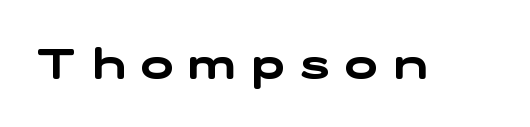
A typesetter would call this proportional, since set widths differ per character. Each row of text sits above clean, open space. Observe the absence of serifs on each vertical stroke in this sample. Tracking value appears strongly positive — letters spread wide.
